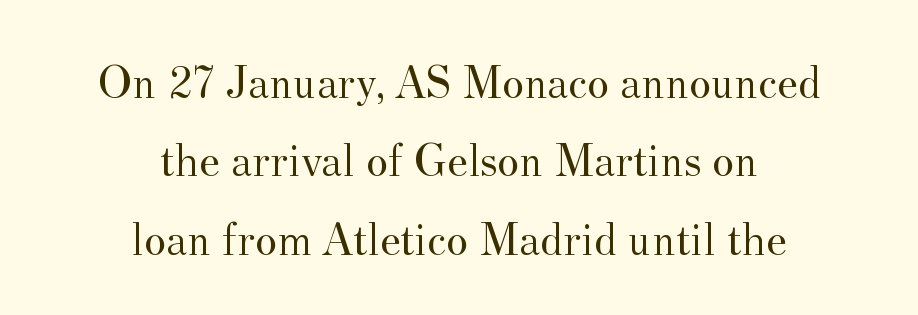
Varying glyph widths throughout — classic text-font behaviour. Every stem runs plumb, perpendicular to the baseline. Check under the words: just untouched page. Tracking here is standard; glyphs follow each other at the usual distance. Heft: none added — not bold. Both edges are ragged and mirror each other, which tells us the setting is centered.
